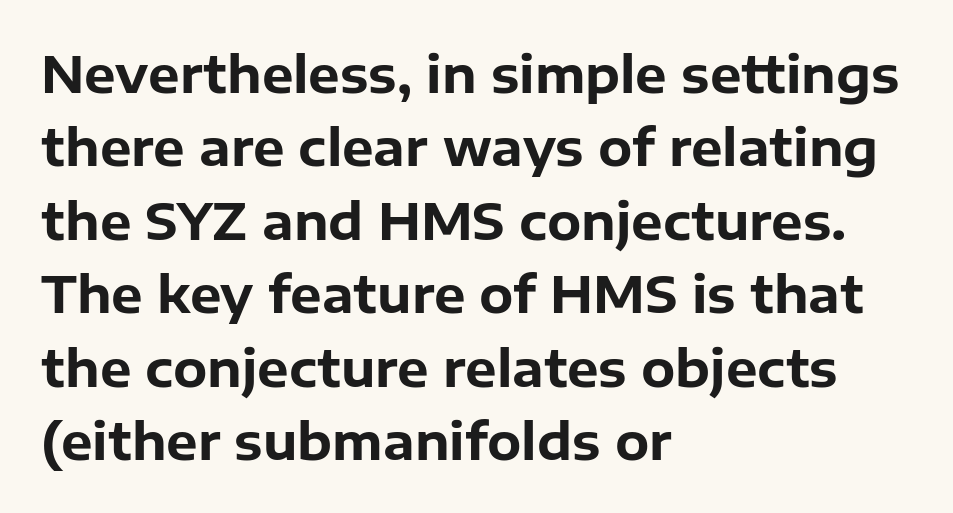
The image shows 50 px bold sans-serif type, upright; set left-aligned, normal line spacing (1.47x), normal letter spacing, not underlined; low stroke contrast and a medium x-height.
